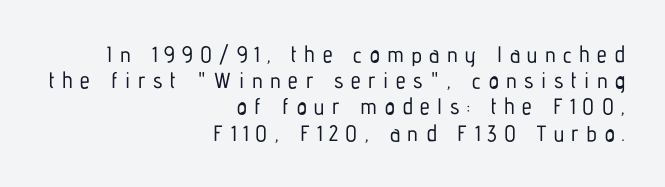
{"italic": "no", "underline": "no", "align": "right", "line_spacing_ratio": 1.19, "letter_spacing": "wide", "letter_spacing_em": 0.34, "glyph_px": 22}
